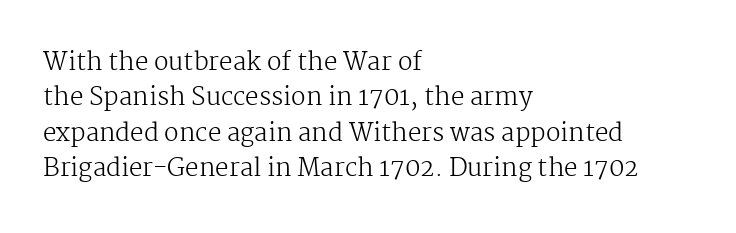
Tracking value appears to be zero — textbook default spacing. Posture: straight, roman, zero tilt. Leftover space on each line is placed entirely after the last word. This is not heavy type; no bold has been used.
